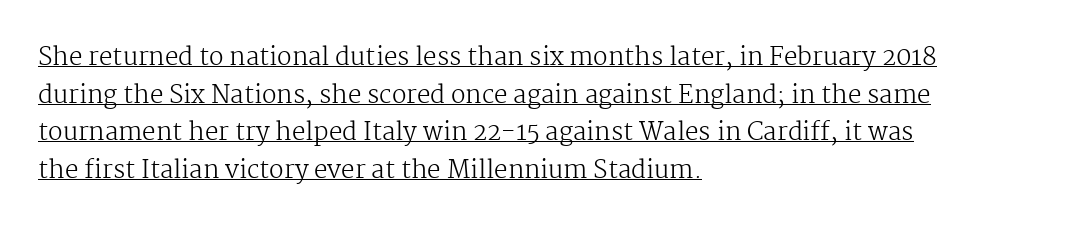
{"italic": "no", "bold": "no", "underline": "yes", "align": "left", "line_spacing": "normal", "line_spacing_ratio": 1.57, "letter_spacing": "normal", "letter_spacing_em": 0.0, "glyph_px": 24}
